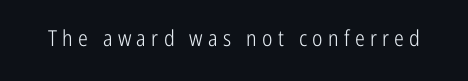
No heavy texture on the line: the type isn't bold. This sample uses expanded letter spacing, leaving extra air between glyphs. Just letters on the line, the space beneath them empty. The font's upright variant was chosen for this text.
